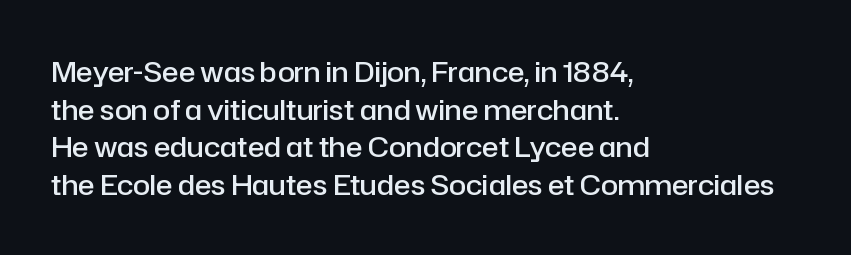
The face used here is proportionally spaced, like ordinary book or web type. Posture: straight, roman, zero tilt. Moderately thickened strokes mark this as semibold type. Regarding serifs, this sample does without them.
